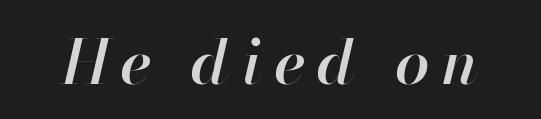
Letter spacing: wide. Students, this is semibold: more ink than regular, less than bold. The space directly below the letters is spotless. There's an unmistakable incline to the writing here.
